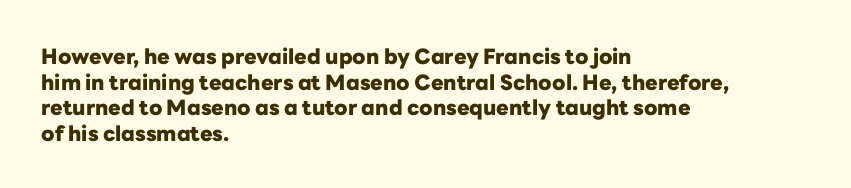
The image shows 21 px bold type, upright; set left-aligned, line spacing 1.22x, normal letter spacing, not underlined.
